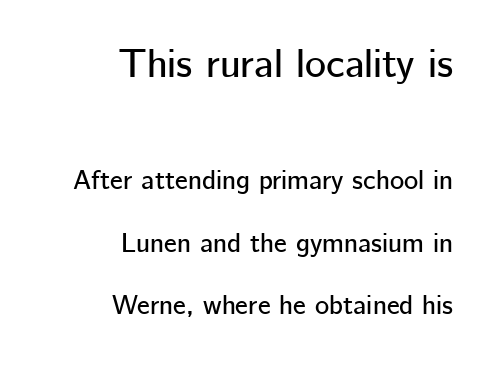
Posture: vertical. Scale decreases going downward across the two blocks. The passage is arranged like a letterhead date or caption credit — flush right. The area under the type is left untouched. Character widths vary here, with narrow letters taking less room than wide ones.
